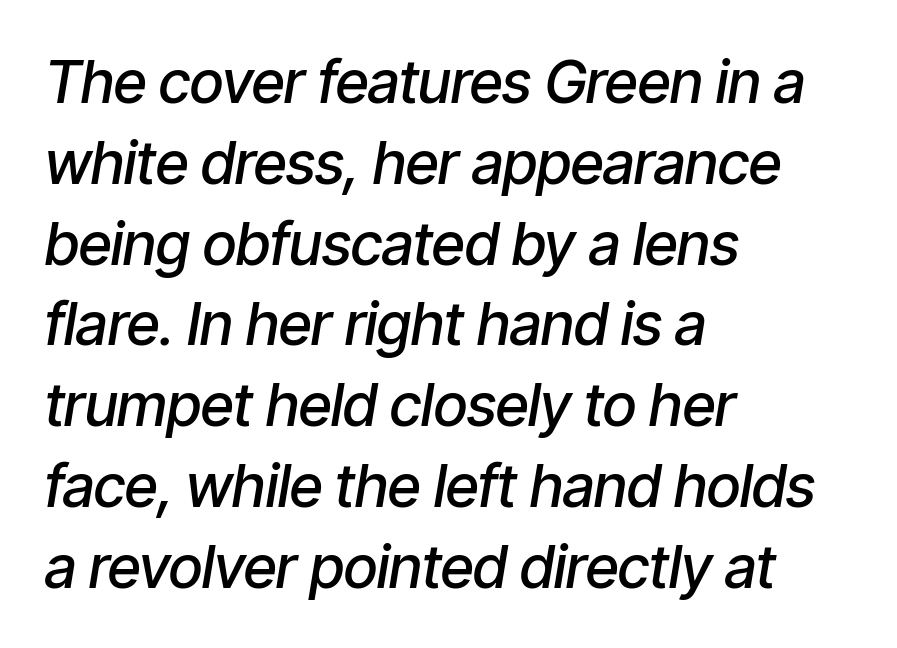
{"italic": "yes", "lean": "right", "slant_degrees": 9, "bold": "semi", "weight": "semibold", "width": "condensed", "stroke_contrast": "low", "x_height": "medium", "monospaced": "no", "underline": "no", "align": "left", "line_spacing": "normal", "line_spacing_ratio": 1.37, "letter_spacing": "normal", "letter_spacing_em": 0.0, "glyph_px": 59}
